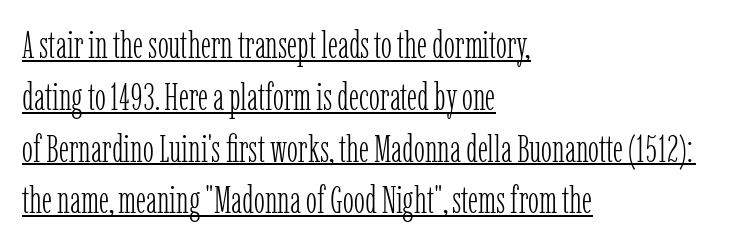
The image shows 37 px light, condensed serif type, upright; set left-aligned, normal line spacing (1.4x), normal letter spacing, underlined; low stroke contrast and a medium x-height.
